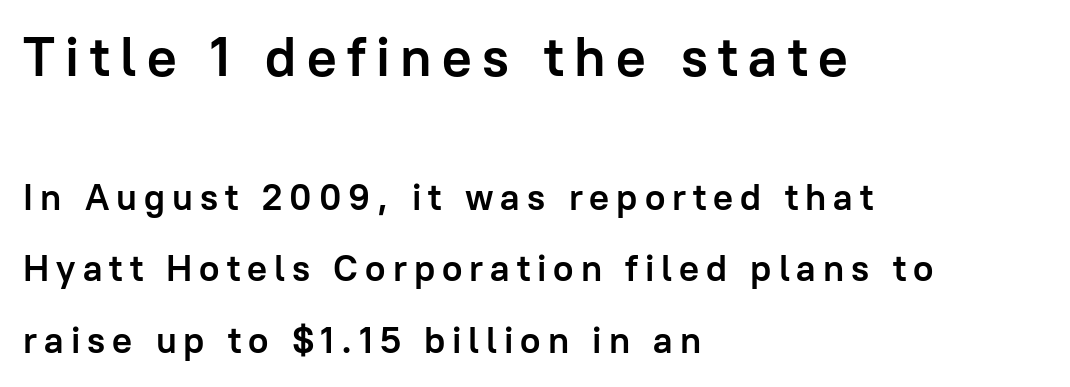
{"serif": "no", "italic": "no", "bold": "yes", "weight": "semibold", "width": "normal", "stroke_contrast": "low", "x_height": "medium", "monospaced": "no", "underline": "no", "align": "left", "line_spacing": "loose", "line_spacing_ratio": 1.94, "larger_block": "first", "size_ratio": 1.49, "glyph_px": 55}
